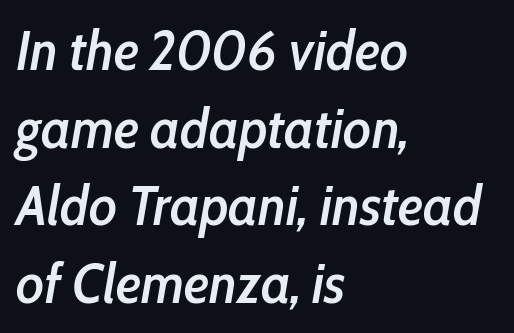
Q: Is the text bold? A: Semi-bold.
Q: Is the text italic (slanted)? A: Yes, it leans right by about 10 degrees.
Q: Is the text underlined? A: No.
Q: How is the paragraph aligned? A: Left-aligned.
Q: Is the spacing between letters normal or unusually wide? A: Normal.
Q: Is the spacing between lines tight, normal or loose? A: Normal.
Q: Width (condensed, normal, or wide)? A: Condensed.
Q: Stroke contrast? A: Low.
Q: x-height? A: Medium.
Q: Monospaced? A: No.
